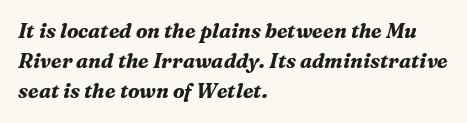
The image shows 20 px bold type, italic (leaning right); set left-aligned, normal line spacing (1.51x), normal letter spacing, not underlined.
